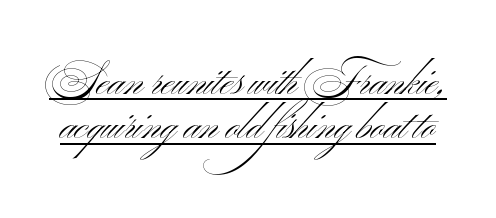
Q: Is the text bold? A: No.
Q: Is the text italic (slanted)? A: Yes.
Q: Is the typeface a serif or a sans-serif typeface? A: Sans-serif.
Q: Is the text underlined? A: Yes.
Q: Is the spacing between letters normal or unusually wide? A: Normal.
Q: Is the spacing between lines tight, normal or loose? A: Tight.
Q: Width (condensed, normal, or wide)? A: Wide.
Q: Stroke contrast? A: Medium.
Q: x-height? A: Small.
Q: Monospaced? A: No.
